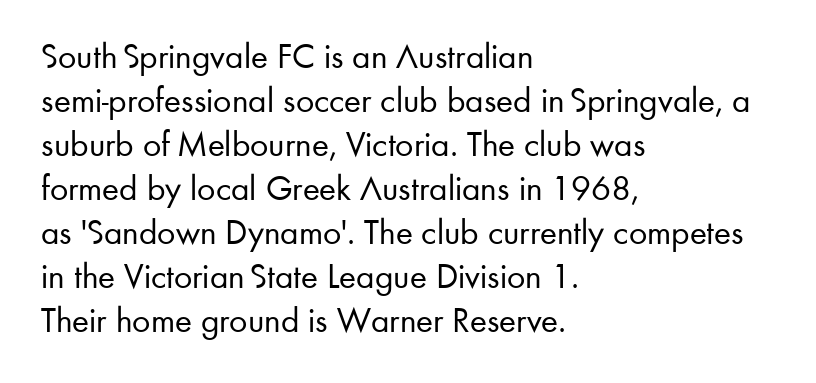
{"serif": "no", "italic": "no", "bold": "no", "weight": "regular", "width": "normal", "stroke_contrast": "low", "x_height": "small", "monospaced": "no", "underline": "no", "align": "left", "line_spacing_ratio": 1.22, "letter_spacing": "normal", "letter_spacing_em": 0.0, "glyph_px": 36}
